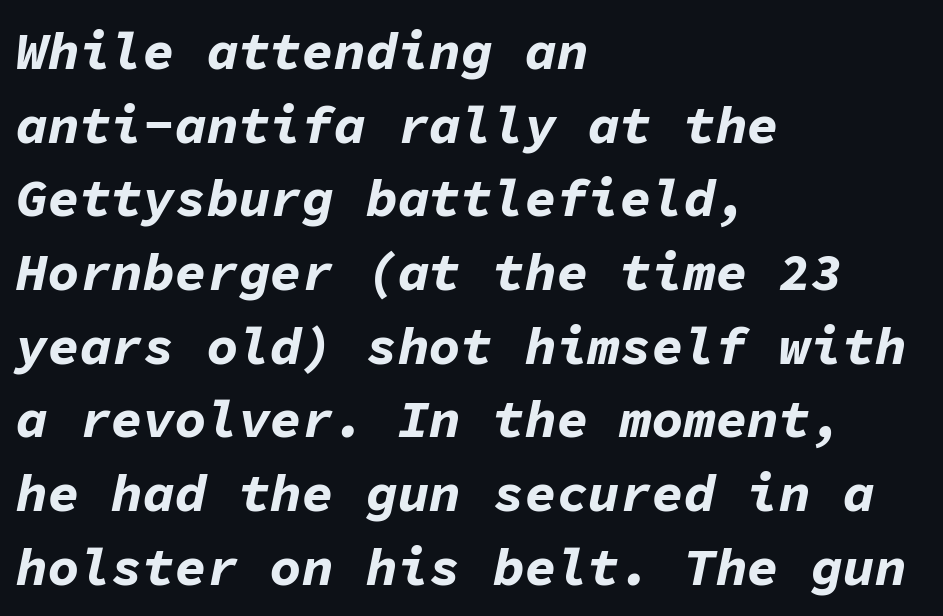
{"italic": "yes", "lean": "right", "slant_degrees": 11, "bold": "yes", "weight": "bold", "width": "normal", "stroke_contrast": "low", "x_height": "medium", "monospaced": "yes", "underline": "no", "align": "left", "line_spacing": "normal", "line_spacing_ratio": 1.39, "letter_spacing": "normal", "letter_spacing_em": 0.0, "glyph_px": 53}
